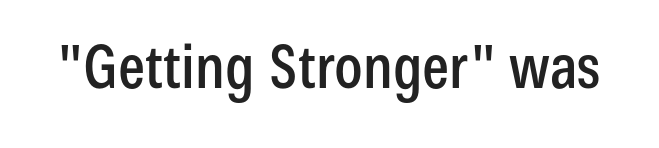
{"serif": "no", "italic": "no", "width": "condensed", "stroke_contrast": "low", "x_height": "medium", "monospaced": "no", "underline": "no", "letter_spacing": "normal", "letter_spacing_em": 0.0, "glyph_px": 60}
